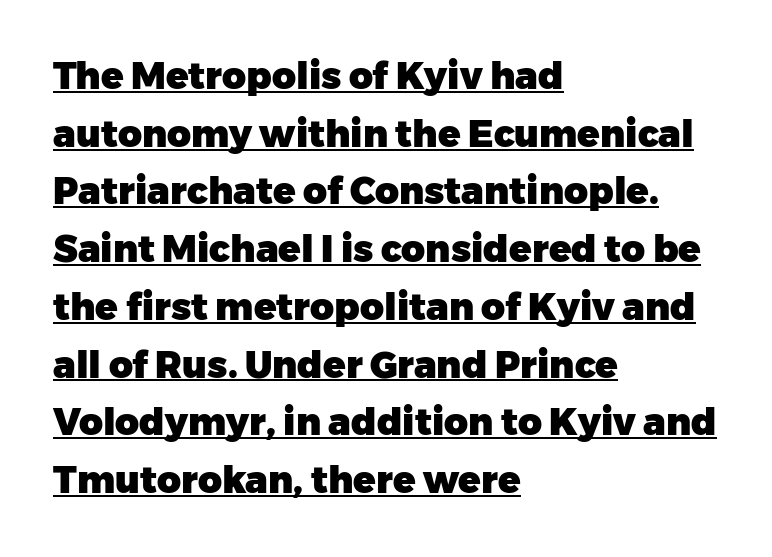
The image shows 37 px heavy sans-serif type, upright; set left-aligned, normal line spacing (1.56x), normal letter spacing, underlined; low stroke contrast and a medium x-height.
